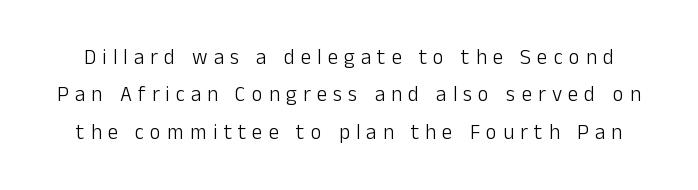
Q: Is the text bold? A: No.
Q: Is the text italic (slanted)? A: No, it is upright.
Q: Is the text underlined? A: No.
Q: Is the spacing between letters normal or unusually wide? A: Unusually wide.
